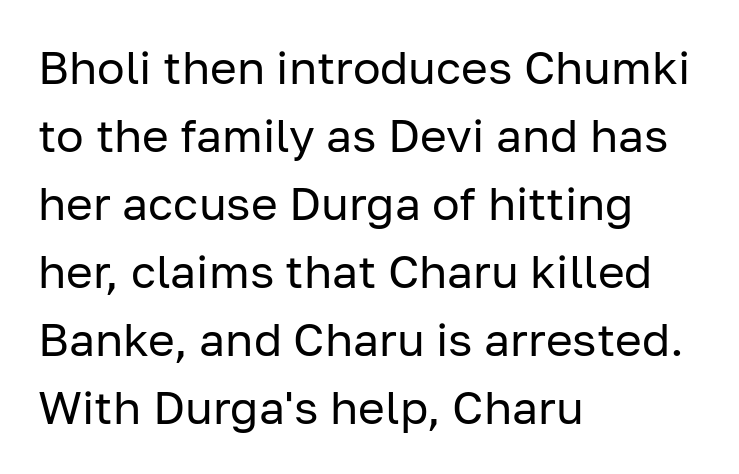
A typesetter would label this face a sans. Italic: no, the glyphs are upright roman. Casual observation: everything's shoved over to the left. A normal amount of white space separates one row of letters from the next. The horizontal fit of the characters is conventional and even. Proportional: the letters do not fall into vertical columns.
